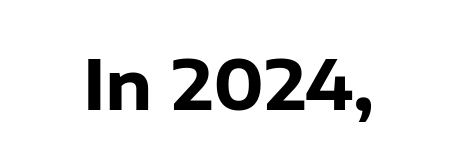
The image shows 68 px heavy sans-serif type, upright; set normal letter spacing, not underlined; low stroke contrast and a medium x-height.
